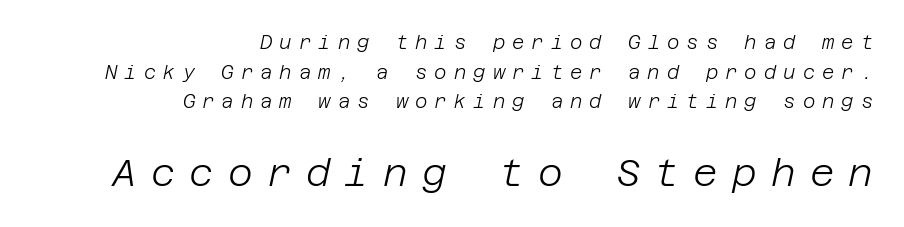
{"italic": "yes", "lean": "right", "slant_degrees": 12, "bold": "no", "weight": "light", "width": "normal", "stroke_contrast": "low", "x_height": "large", "underline": "no", "align": "right", "line_spacing": "normal", "line_spacing_ratio": 1.56, "letter_spacing": "wide", "letter_spacing_em": 0.37, "larger_block": "second", "size_ratio": 2.0, "glyph_px": 38}
